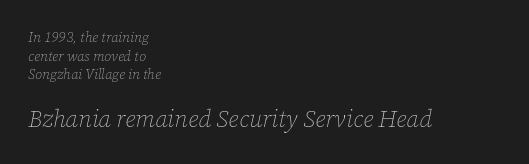
Observe the ordinary spacing: letters are neighbours, not strangers. Slanted lettering throughout. Leftover space on each line is placed entirely after the last word. The font sits on the lighter half of the weight spectrum, regular included. How would I describe the line gaps? Plain and ordinary. Just letters on the line, the space beneath them empty.
